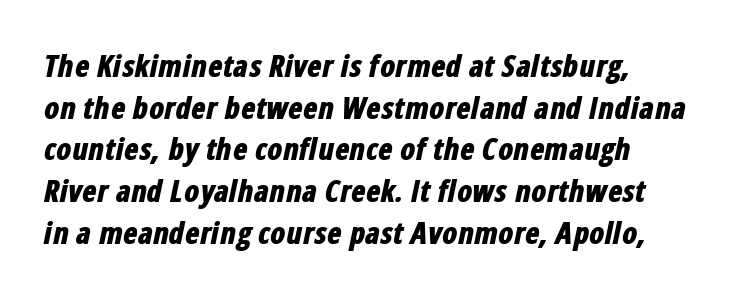
Q: Is the text bold? A: Yes.
Q: Is the text italic (slanted)? A: Yes, it leans right by about 12 degrees.
Q: Is the text underlined? A: No.
Q: Is the spacing between letters normal or unusually wide? A: Normal.
Q: Is the spacing between lines tight, normal or loose? A: Normal.
Q: Width (condensed, normal, or wide)? A: Condensed.
Q: Stroke contrast? A: Low.
Q: x-height? A: Medium.
Q: Monospaced? A: No.
